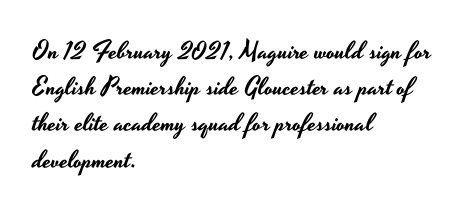
The image shows 25 px text type; set left-aligned, normal line spacing (1.45x), normal letter spacing, not underlined.
